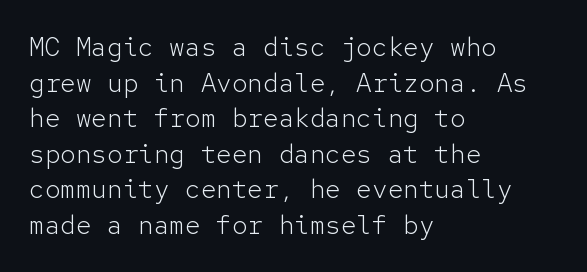
Q: Is the text bold? A: No.
Q: Is the text italic (slanted)? A: No, it is upright.
Q: Is the text underlined? A: No.
Q: How is the paragraph aligned? A: Left-aligned.
Q: Is the spacing between letters normal or unusually wide? A: Normal.
Q: Is the spacing between lines tight, normal or loose? A: Normal.
